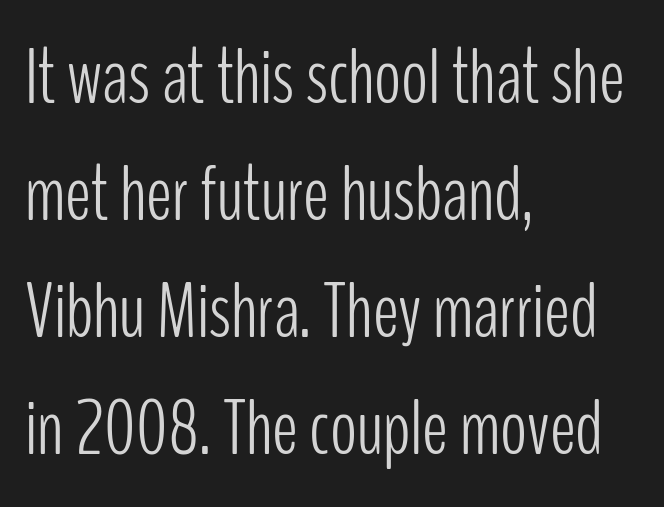
The image shows 79 px light, condensed sans-serif type, upright; set left-aligned, normal line spacing (1.48x), normal letter spacing, not underlined; low stroke contrast and a medium x-height.
